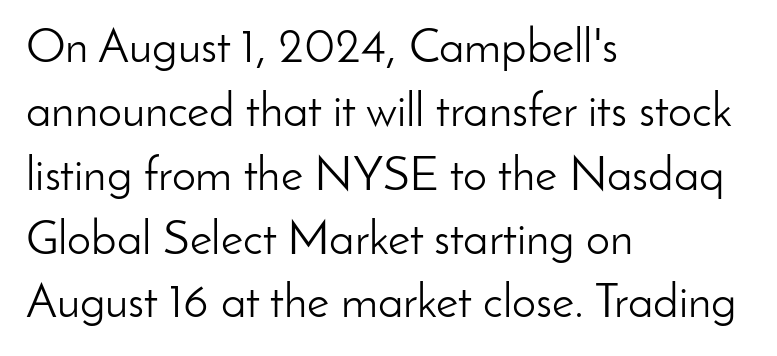
Q: Is the text bold? A: No.
Q: Is the text italic (slanted)? A: No, it is upright.
Q: Is the typeface a serif or a sans-serif typeface? A: Sans-serif.
Q: Is the text underlined? A: No.
Q: How is the paragraph aligned? A: Left-aligned.
Q: Is the spacing between letters normal or unusually wide? A: Normal.
Q: Is the spacing between lines tight, normal or loose? A: Normal.
Q: Width (condensed, normal, or wide)? A: Normal.
Q: Stroke contrast? A: Low.
Q: x-height? A: Small.
Q: Monospaced? A: No.
